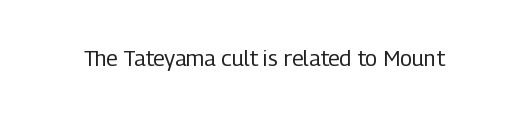
Q: Is the text bold? A: No.
Q: Is the text italic (slanted)? A: No, it is upright.
Q: Is the text underlined? A: No.
Q: Is the spacing between letters normal or unusually wide? A: Normal.
